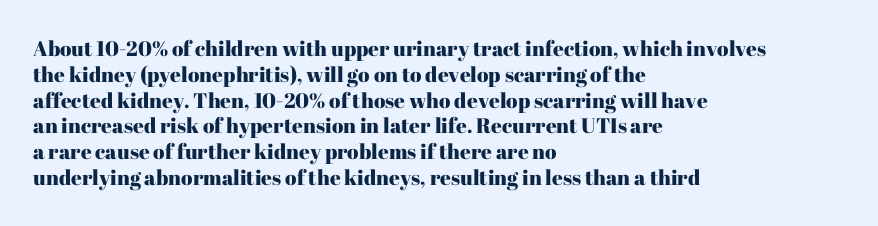
Q: Is the text italic (slanted)? A: No, it is upright.
Q: Is the text underlined? A: No.
Q: How is the paragraph aligned? A: Left-aligned.
Q: Is the spacing between letters normal or unusually wide? A: Normal.
